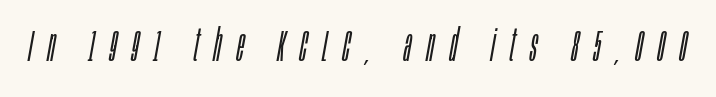
{"italic": "yes", "lean": "right", "slant_degrees": 10, "bold": "no", "weight": "light", "width": "condensed", "stroke_contrast": "low", "x_height": "large", "monospaced": "no", "underline": "no", "letter_spacing": "wide", "letter_spacing_em": 0.34, "glyph_px": 45}
